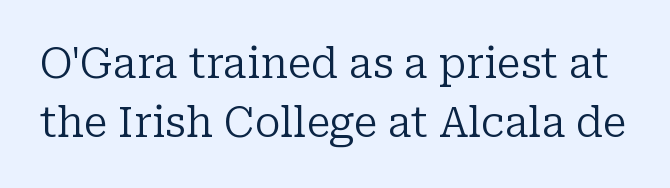
Underline: absent. Font category for this specimen: serif. Caption: face not bold, strokes unweighted. Is this a fixed-width face? No — the glyphs have proportional, varying widths. Horizontal bands of white between lines are of average thickness. What stands out about the letter spacing? Nothing — it is the standard amount.
